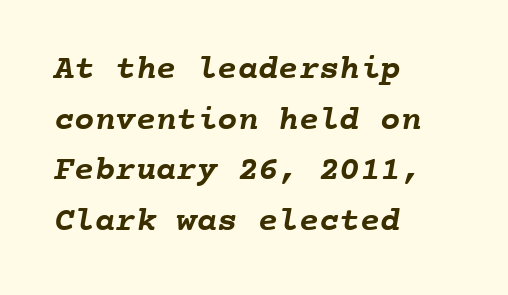
Reading down the column, the eye jumps a familiar distance to each next line. The words here are not underlined. You could count columns in this text — the font is strictly monospaced. A full-strength bold gives these letters their thick strokes.
